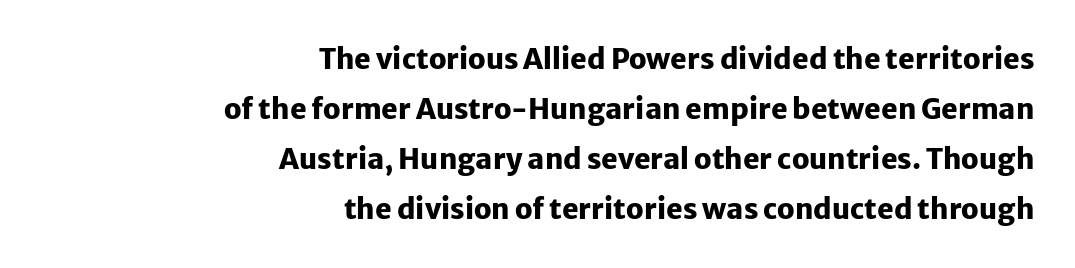
{"serif": "no", "italic": "no", "bold": "yes", "weight": "heavy", "width": "normal", "stroke_contrast": "low", "x_height": "medium", "monospaced": "no", "underline": "no", "align": "right", "line_spacing_ratio": 1.78, "letter_spacing": "normal", "letter_spacing_em": 0.0, "glyph_px": 28}
